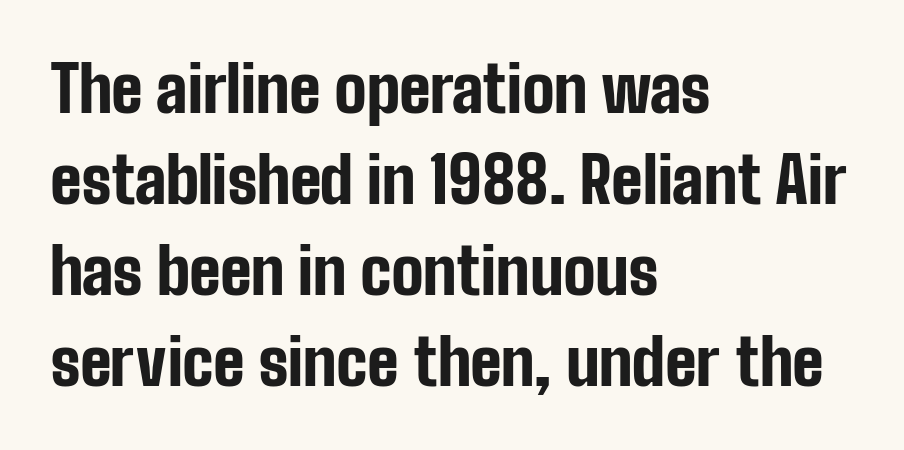
The image shows 64 px bold, condensed sans-serif type, upright; set left-aligned, normal line spacing (1.42x), normal letter spacing, not underlined; low stroke contrast and a medium x-height.
